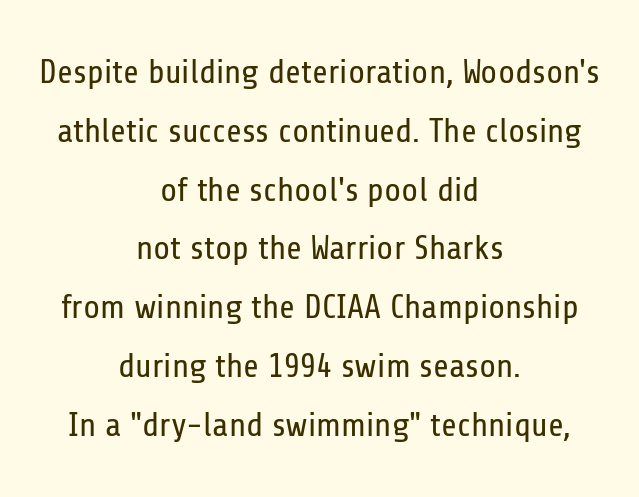
The image shows 34 px regular-weight, condensed sans-serif type, upright; set centered, line spacing 1.73x, normal letter spacing, not underlined; low stroke contrast and a medium x-height.
